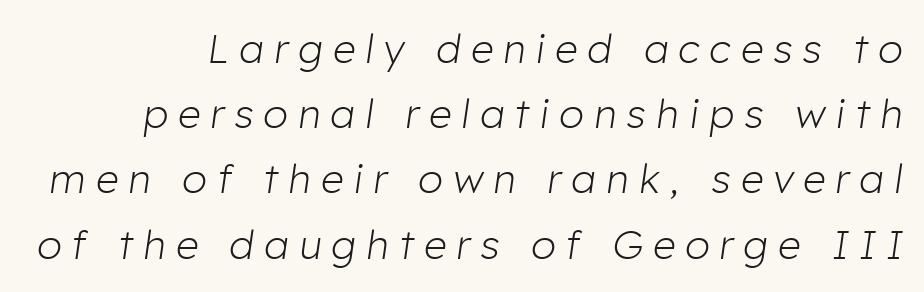
{"italic": "yes", "lean": "right", "slant_degrees": 8, "bold": "no", "weight": "light", "width": "normal", "stroke_contrast": "low", "x_height": "medium", "monospaced": "no", "underline": "no", "line_spacing": "normal", "line_spacing_ratio": 1.63, "letter_spacing": "wide", "letter_spacing_em": 0.26, "glyph_px": 40}
